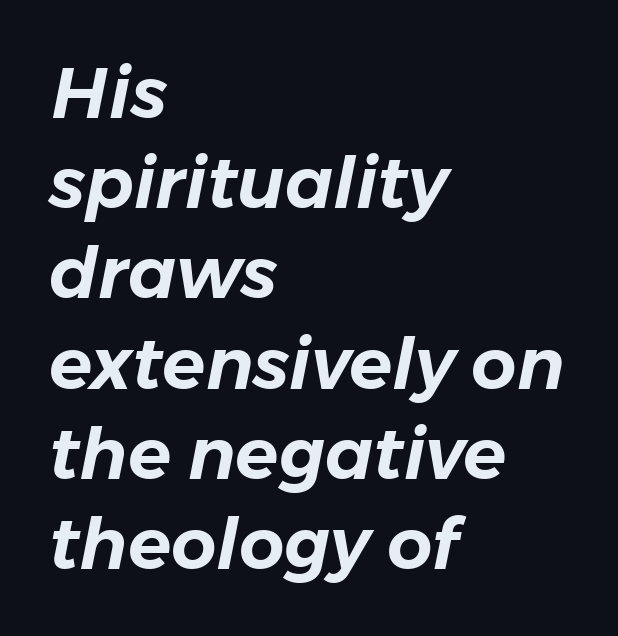
Q: Is the text italic (slanted)? A: Yes, it leans right by about 11 degrees.
Q: Is the text underlined? A: No.
Q: How is the paragraph aligned? A: Left-aligned.
Q: Is the spacing between letters normal or unusually wide? A: Normal.
Q: Is the spacing between lines tight, normal or loose? A: Normal.
Q: Width (condensed, normal, or wide)? A: Normal.
Q: Stroke contrast? A: Low.
Q: x-height? A: Medium.
Q: Monospaced? A: No.
